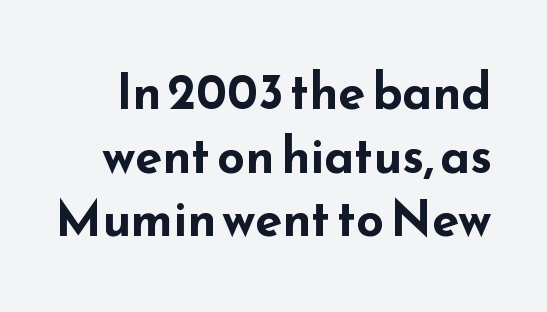
Q: Is the text bold? A: Yes.
Q: Is the text italic (slanted)? A: No, it is upright.
Q: Is the typeface a serif or a sans-serif typeface? A: Sans-serif.
Q: Is the text underlined? A: No.
Q: Is the spacing between letters normal or unusually wide? A: Normal.
Q: Is the spacing between lines tight, normal or loose? A: Normal.
Q: Width (condensed, normal, or wide)? A: Wide.
Q: Stroke contrast? A: Low.
Q: x-height? A: Small.
Q: Monospaced? A: No.
